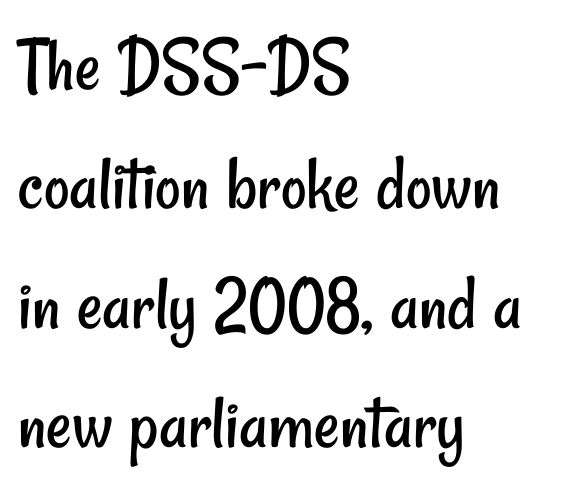
{"serif": "no", "bold": "no", "weight": "regular", "width": "condensed", "stroke_contrast": "low", "x_height": "small", "monospaced": "no", "underline": "no", "align": "left", "line_spacing": "normal", "line_spacing_ratio": 1.51, "letter_spacing": "normal", "letter_spacing_em": 0.0, "glyph_px": 79}
